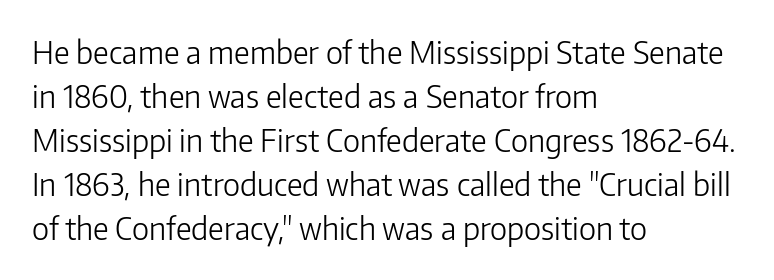
{"serif": "no", "italic": "no", "bold": "no", "weight": "light", "width": "normal", "stroke_contrast": "low", "x_height": "medium", "monospaced": "no", "underline": "no", "align": "left", "line_spacing": "normal", "line_spacing_ratio": 1.42, "letter_spacing": "normal", "letter_spacing_em": 0.0, "glyph_px": 31}
